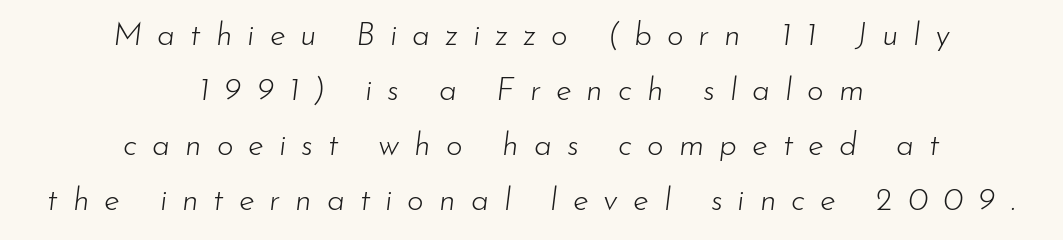
Q: Is the text bold? A: No.
Q: Is the text italic (slanted)? A: Yes, it leans right by about 7 degrees.
Q: Is the text underlined? A: No.
Q: How is the paragraph aligned? A: Centered.
Q: Is the spacing between letters normal or unusually wide? A: Unusually wide.
Q: Width (condensed, normal, or wide)? A: Normal.
Q: Stroke contrast? A: Low.
Q: x-height? A: Small.
Q: Monospaced? A: No.
